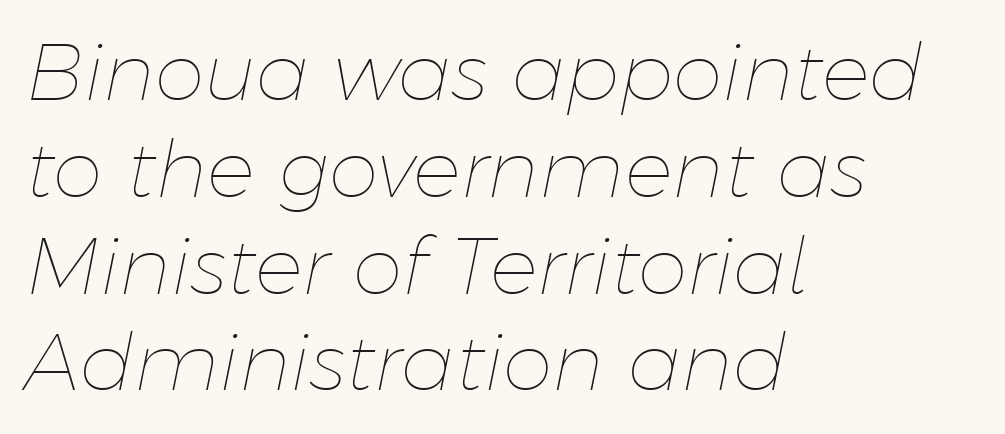
{"italic": "yes", "lean": "right", "slant_degrees": 11, "bold": "no", "weight": "thin", "width": "normal", "stroke_contrast": "low", "x_height": "medium", "monospaced": "no", "underline": "no", "align": "left", "line_spacing_ratio": 1.21, "letter_spacing": "normal", "letter_spacing_em": 0.0, "glyph_px": 80}
